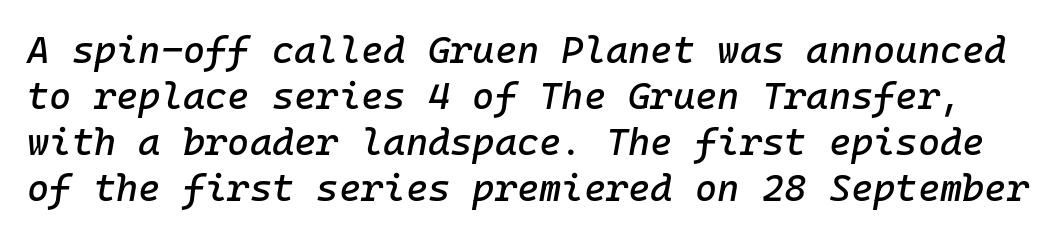
Descender tails drop into unmarked territory. Honestly, the letter spacing is just normal — you wouldn't notice it. You can tell it's italic because the verticals aren't actually vertical.
